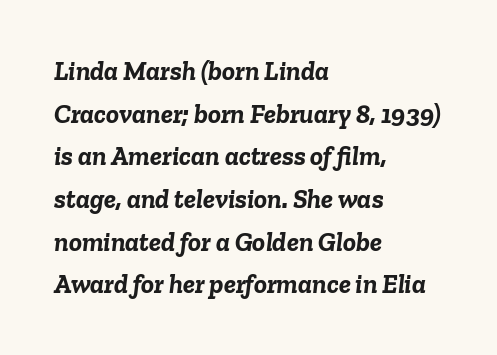
The image shows 27 px bold type, italic (leaning right); set left-aligned, normal line spacing (1.58x), normal letter spacing, not underlined.
